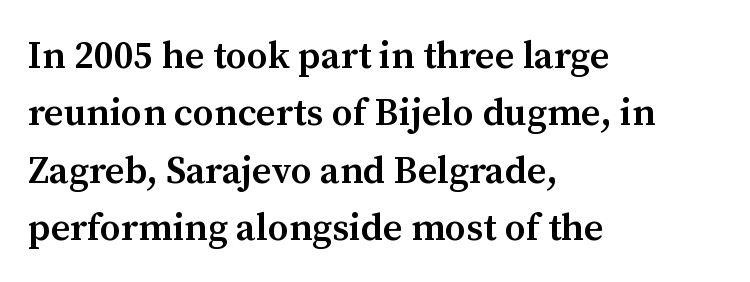
{"serif": "yes", "italic": "no", "bold": "semi", "weight": "semibold", "width": "normal", "stroke_contrast": "medium", "x_height": "medium", "monospaced": "no", "underline": "no", "align": "left", "line_spacing": "normal", "line_spacing_ratio": 1.51, "letter_spacing": "normal", "letter_spacing_em": 0.0, "glyph_px": 38}
